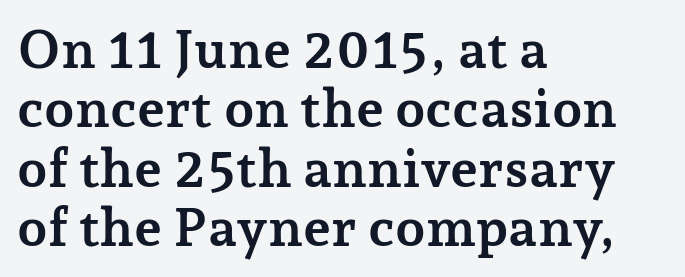
Q: Is the text bold? A: Yes.
Q: Is the text italic (slanted)? A: No, it is upright.
Q: Is the typeface a serif or a sans-serif typeface? A: Serif.
Q: Is the text underlined? A: No.
Q: How is the paragraph aligned? A: Left-aligned.
Q: Is the spacing between letters normal or unusually wide? A: Normal.
Q: Is the spacing between lines tight, normal or loose? A: Tight.
Q: Width (condensed, normal, or wide)? A: Normal.
Q: Stroke contrast? A: Low.
Q: x-height? A: Medium.
Q: Monospaced? A: No.
